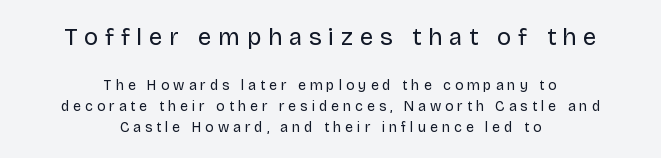
Is the letter spacing exaggerated? Yes — the characters are pushed far apart. No word sits above an underline. Think standard paragraph weight, or any step lighter than that. Line starts and ends both wander, symmetrically.
